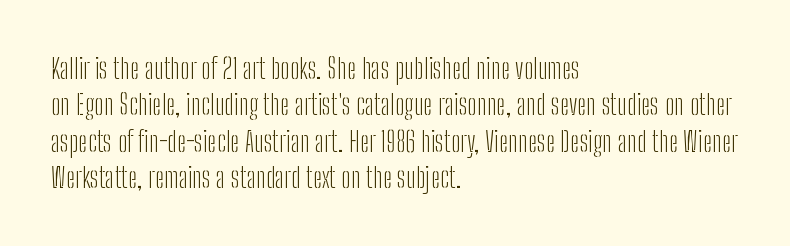
{"serif": "no", "italic": "no", "bold": "no", "weight": "light", "width": "condensed", "stroke_contrast": "low", "x_height": "medium", "monospaced": "no", "underline": "no", "align": "left", "line_spacing": "normal", "line_spacing_ratio": 1.3, "letter_spacing": "normal", "letter_spacing_em": 0.0, "glyph_px": 28}
